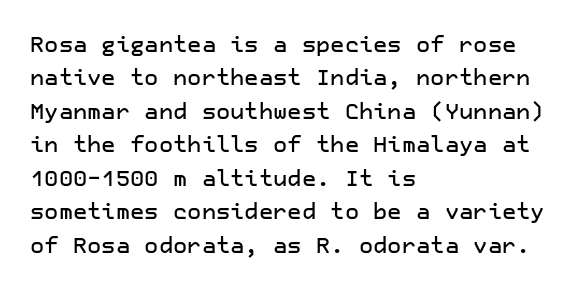
Regarding leading, the lines here are spaced in the standard way. The typography opts for an upright posture over an oblique one. Caption: multi-line text, flush left, ragged right. Nothing unusual about the tracking: characters are spaced as the font intends.
